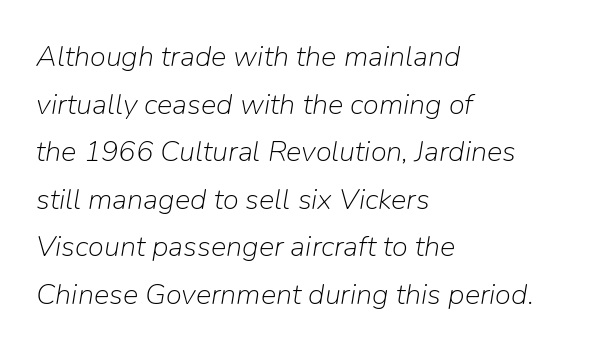
Q: Is the text bold? A: No.
Q: Is the text italic (slanted)? A: Yes, it leans right by about 9 degrees.
Q: Is the text underlined? A: No.
Q: How is the paragraph aligned? A: Left-aligned.
Q: Is the spacing between letters normal or unusually wide? A: Normal.
Q: Is the spacing between lines tight, normal or loose? A: Normal.
Q: Width (condensed, normal, or wide)? A: Normal.
Q: Stroke contrast? A: Low.
Q: x-height? A: Medium.
Q: Monospaced? A: No.
